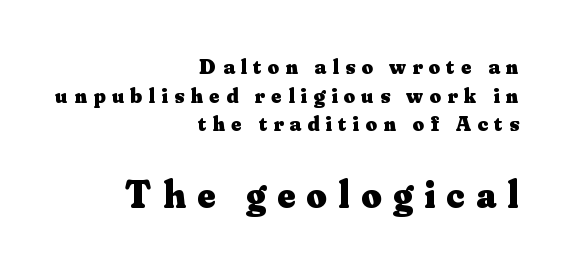
Horizontally, the lines are justified to the trailing edge only. The strip under each line holds only bare page. Tall strokes in this sample are plumb rather than angled. Pretty heavy lettering here — definitely bold. Character widths vary here, with narrow letters taking less room than wide ones.
